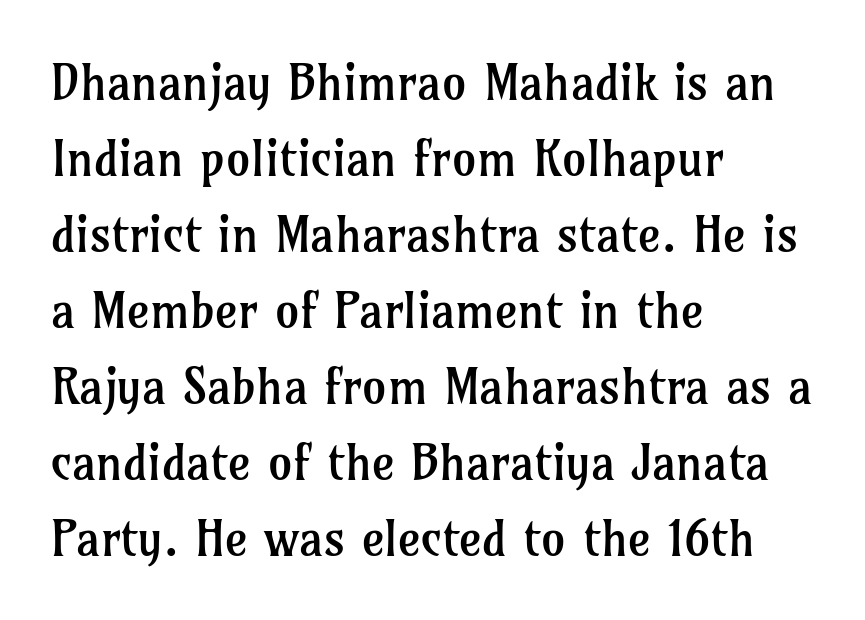
The image shows 49 px regular-weight serif type, upright; set left-aligned, normal line spacing (1.55x), normal letter spacing, not underlined; low stroke contrast and a medium x-height.
